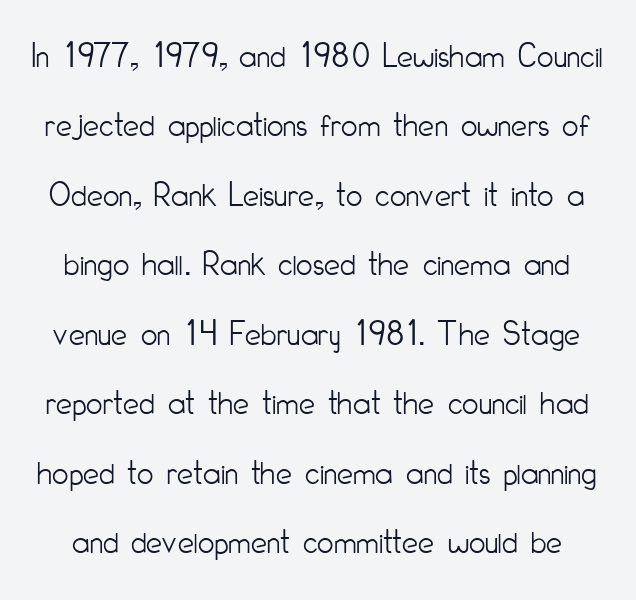
Q: Is the text bold? A: No.
Q: Is the text italic (slanted)? A: No, it is upright.
Q: Is the typeface a serif or a sans-serif typeface? A: Sans-serif.
Q: Is the text underlined? A: No.
Q: Is the spacing between letters normal or unusually wide? A: Normal.
Q: Is the spacing between lines tight, normal or loose? A: Loose.
Q: Width (condensed, normal, or wide)? A: Condensed.
Q: Stroke contrast? A: Low.
Q: x-height? A: Small.
Q: Monospaced? A: No.
